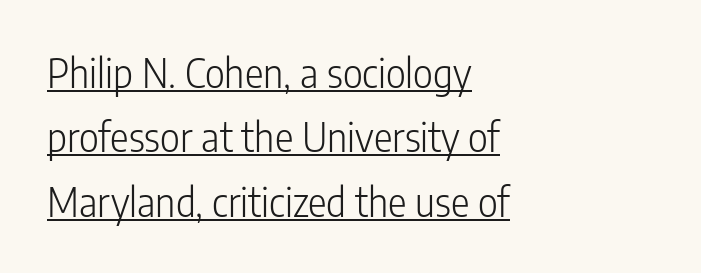
Q: Is the text bold? A: No.
Q: Is the text italic (slanted)? A: No, it is upright.
Q: Is the typeface a serif or a sans-serif typeface? A: Sans-serif.
Q: Is the text underlined? A: Yes.
Q: How is the paragraph aligned? A: Left-aligned.
Q: Is the spacing between letters normal or unusually wide? A: Normal.
Q: Is the spacing between lines tight, normal or loose? A: Normal.
Q: Width (condensed, normal, or wide)? A: Condensed.
Q: Stroke contrast? A: Low.
Q: x-height? A: Medium.
Q: Monospaced? A: No.
